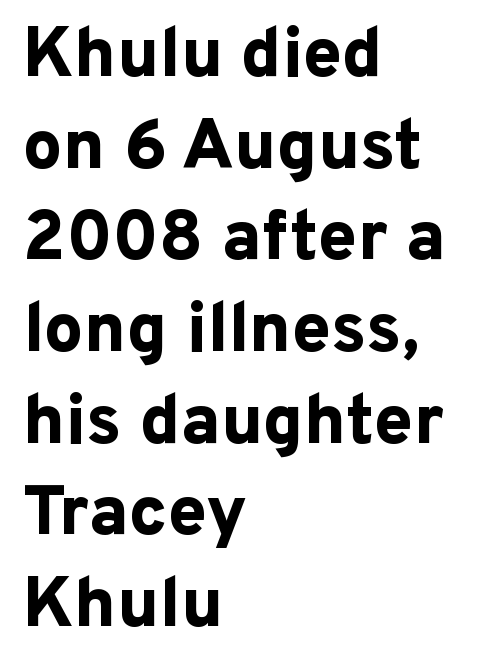
The image shows 70 px bold sans-serif type, upright; set left-aligned, normal line spacing (1.31x), normal letter spacing, not underlined; low stroke contrast and a medium x-height.
